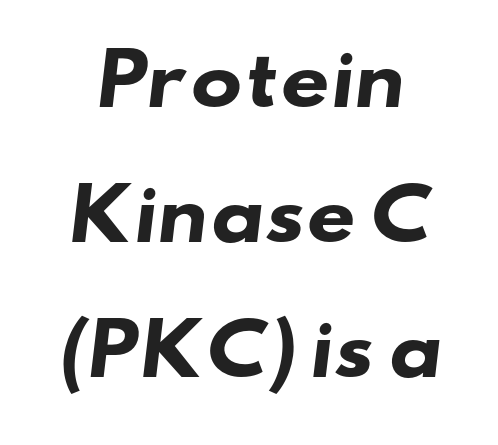
These lines are composed in type without serifs. The space beneath each line is pristine and unruled. Honestly, the letter spacing is just normal — you wouldn't notice it. Leading: increased. The rendering uses natural spacing where letterforms have individual widths.
